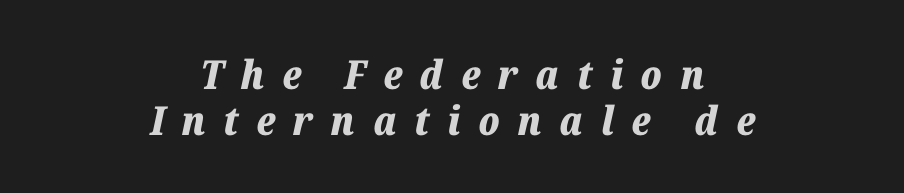
Q: Is the text bold? A: Yes.
Q: Is the text italic (slanted)? A: Yes, it leans right by about 12 degrees.
Q: Is the text underlined? A: No.
Q: How is the paragraph aligned? A: Centered.
Q: Is the spacing between letters normal or unusually wide? A: Unusually wide.
Q: Is the spacing between lines tight, normal or loose? A: Tight.
Q: Width (condensed, normal, or wide)? A: Normal.
Q: Stroke contrast? A: Low.
Q: x-height? A: Medium.
Q: Monospaced? A: No.
